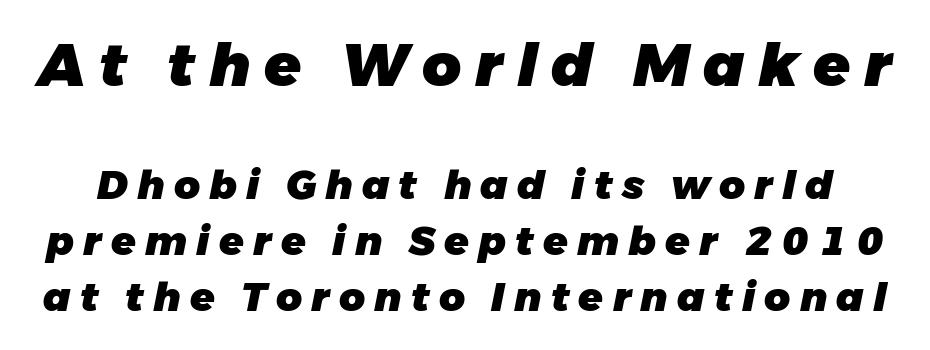
Q: Is the text bold? A: Yes.
Q: Is the text italic (slanted)? A: Yes, it leans right by about 11 degrees.
Q: Is the text underlined? A: No.
Q: Is the spacing between letters normal or unusually wide? A: Unusually wide.
Q: Is the spacing between lines tight, normal or loose? A: Normal.
Q: Which block of text is set in a larger size, the first (top) or the second (bottom)? A: The first (top) one.
Q: Width (condensed, normal, or wide)? A: Normal.
Q: Stroke contrast? A: Low.
Q: x-height? A: Medium.
Q: Monospaced? A: No.
